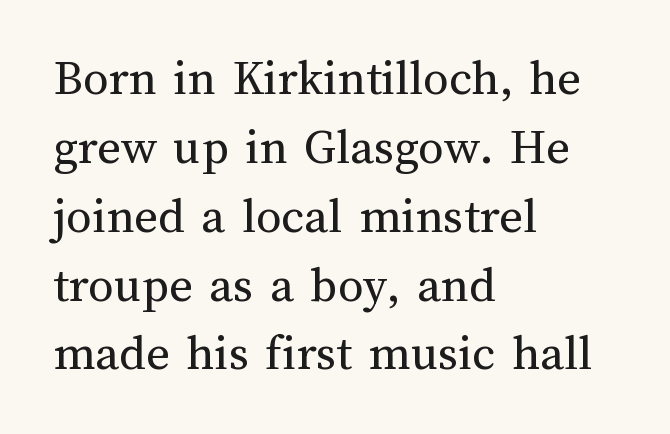
Q: Is the text bold? A: No.
Q: Is the text italic (slanted)? A: No, it is upright.
Q: Is the text underlined? A: No.
Q: How is the paragraph aligned? A: Left-aligned.
Q: Is the spacing between letters normal or unusually wide? A: Normal.
Q: Is the spacing between lines tight, normal or loose? A: Normal.
Q: Width (condensed, normal, or wide)? A: Normal.
Q: Stroke contrast? A: Medium.
Q: x-height? A: Medium.
Q: Monospaced? A: No.
